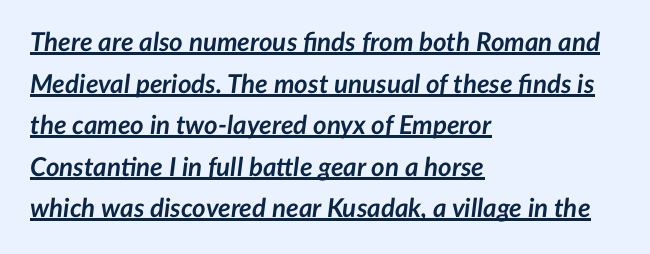
Q: Is the text bold? A: Yes.
Q: Is the text italic (slanted)? A: Yes, it leans right by about 7 degrees.
Q: Is the text underlined? A: Yes.
Q: How is the paragraph aligned? A: Left-aligned.
Q: Is the spacing between letters normal or unusually wide? A: Normal.
Q: Is the spacing between lines tight, normal or loose? A: Normal.
